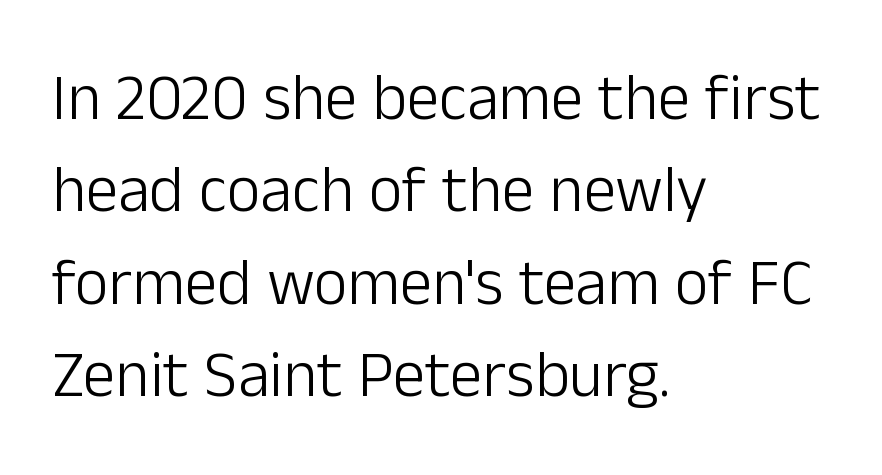
Q: Is the text bold? A: No.
Q: Is the text italic (slanted)? A: No, it is upright.
Q: Is the typeface a serif or a sans-serif typeface? A: Sans-serif.
Q: Is the text underlined? A: No.
Q: How is the paragraph aligned? A: Left-aligned.
Q: Is the spacing between letters normal or unusually wide? A: Normal.
Q: Is the spacing between lines tight, normal or loose? A: Normal.
Q: Width (condensed, normal, or wide)? A: Normal.
Q: Stroke contrast? A: Low.
Q: x-height? A: Medium.
Q: Monospaced? A: No.
